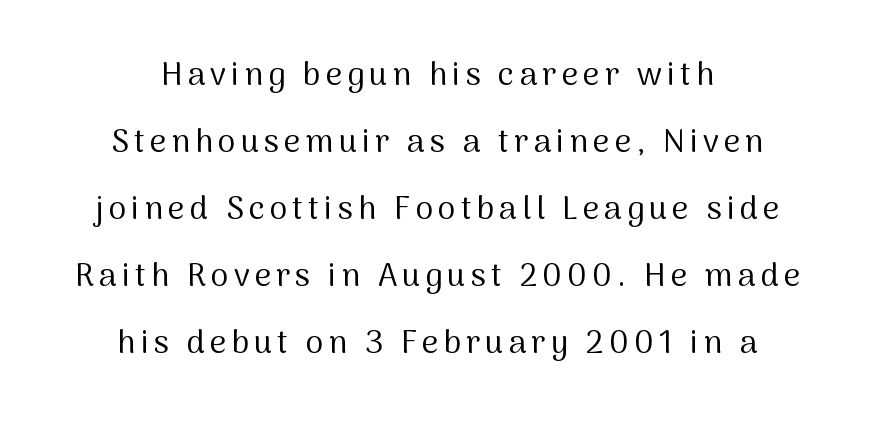
The compositor balanced each line on the midline. Does the leading feel generous? Absolutely, it's lavish. Letters have the restrained weight of plain body copy at most. Unmarked baselines from the first word to the last.
